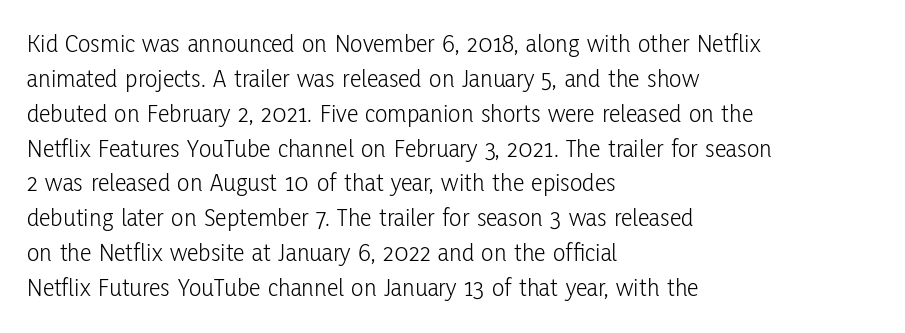
The strip under each line holds only bare page. Short note: letters normally spaced. The axis of the letterforms is exactly vertical. Line spacing here is normal. The rendering anchors every line to the left-hand side.
